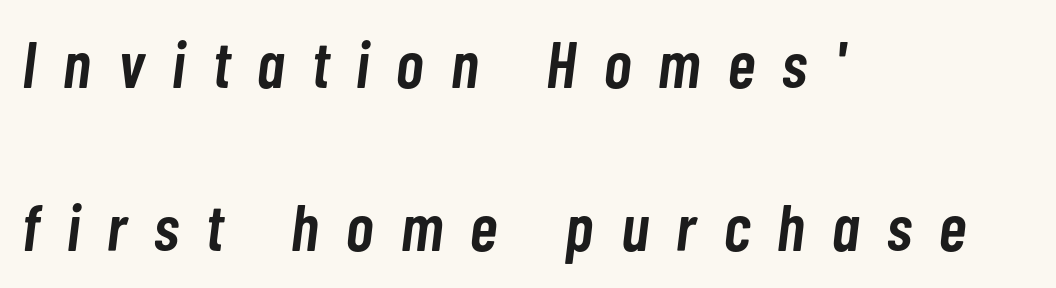
Here the designer chose a conventional face with non-uniform glyph widths. Short note: letters widely spaced. The rendering uses a semibold face; strokes are thickened but not to full bold. The foot of each line stays bare and open. The specimen reads as italic at a glance. Baseline-to-baseline distance is far greater than the letter height.
